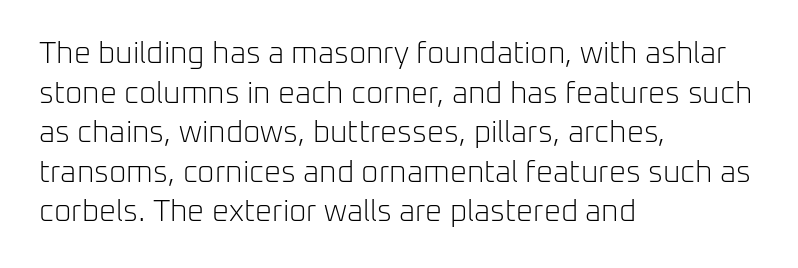
The rendering anchors every line to the left-hand side. The rendering uses natural spacing where letterforms have individual widths. These lines sit exactly where default settings would place them. Type without underlining. Look at the bottom of the vertical strokes: they stop flat, with no serifs. Short note: letters normally spaced.
